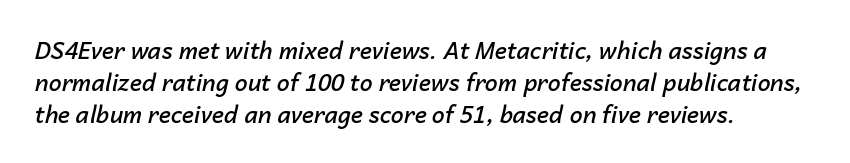
This sample uses an oblique cut, with every glyph tilted off the vertical. Bold? Not quite — semibold, heavier than regular but stopping short. Layout note: lines flush left. Descenders hang freely into open space.
